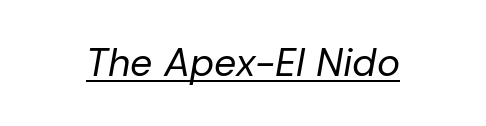
{"italic": "yes", "lean": "right", "slant_degrees": 10, "bold": "no", "weight": "regular", "width": "normal", "stroke_contrast": "low", "x_height": "medium", "monospaced": "no", "underline": "yes", "letter_spacing": "normal", "letter_spacing_em": 0.0, "glyph_px": 39}
